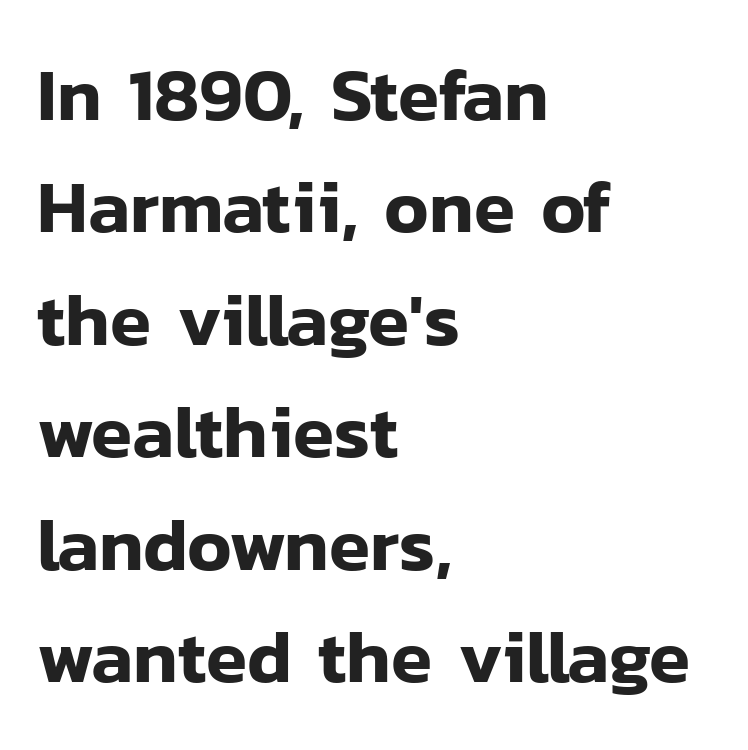
Q: Is the text italic (slanted)? A: No, it is upright.
Q: Is the typeface a serif or a sans-serif typeface? A: Sans-serif.
Q: Is the text underlined? A: No.
Q: How is the paragraph aligned? A: Left-aligned.
Q: Is the spacing between letters normal or unusually wide? A: Normal.
Q: Is the spacing between lines tight, normal or loose? A: Normal.
Q: Width (condensed, normal, or wide)? A: Normal.
Q: Stroke contrast? A: Low.
Q: x-height? A: Medium.
Q: Monospaced? A: No.
